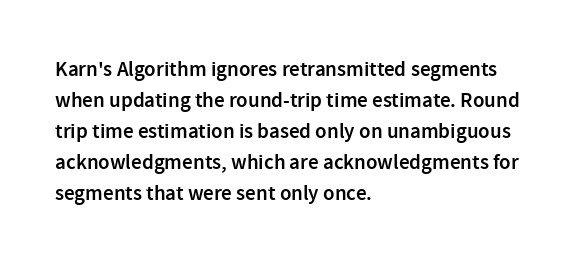
{"italic": "no", "bold": "semi", "underline": "no", "align": "left", "line_spacing": "normal", "line_spacing_ratio": 1.48, "letter_spacing": "normal", "letter_spacing_em": 0.0, "glyph_px": 21}
